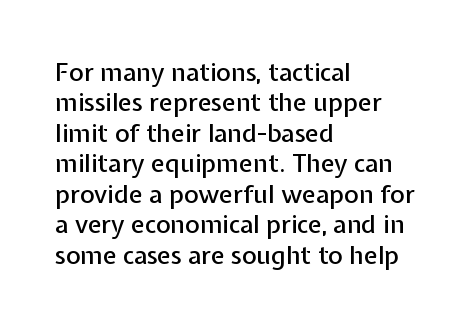
{"italic": "no", "underline": "no", "align": "left", "line_spacing_ratio": 1.22, "letter_spacing": "normal", "letter_spacing_em": 0.0, "glyph_px": 25}
